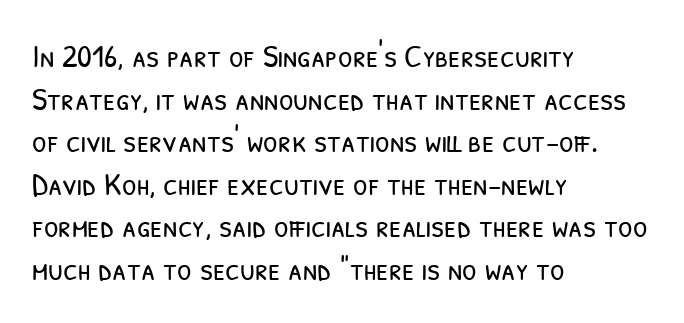
{"serif": "no", "bold": "no", "weight": "light", "width": "condensed", "stroke_contrast": "low", "x_height": "medium", "monospaced": "no", "underline": "no", "align": "left", "line_spacing": "normal", "line_spacing_ratio": 1.29, "letter_spacing": "normal", "letter_spacing_em": 0.0, "glyph_px": 33}
